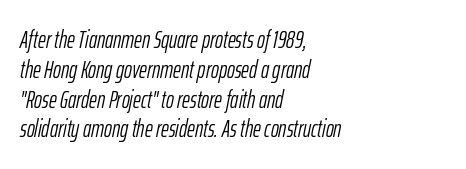
The image shows 24 px text type, italic (leaning right); set left-aligned, line spacing 1.24x, normal letter spacing, not underlined.
